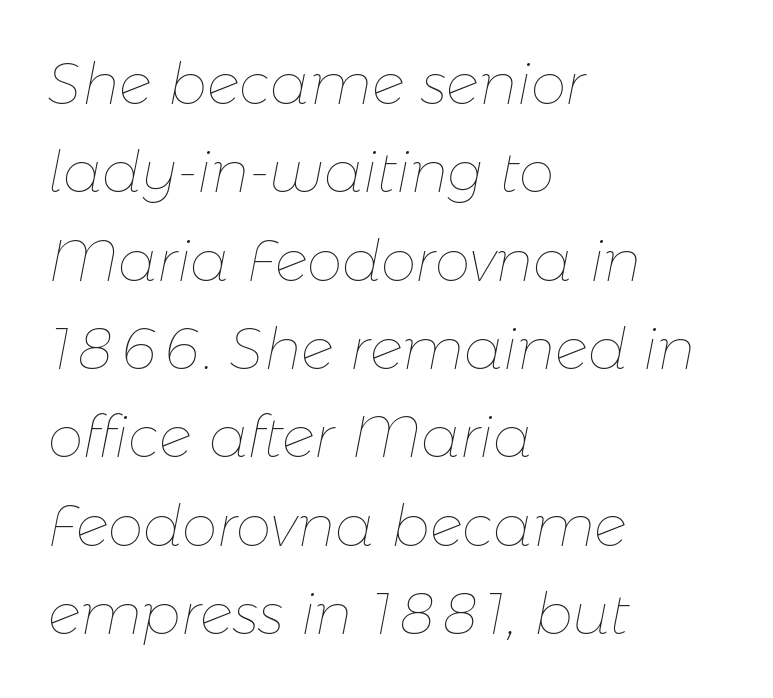
The image shows 57 px thin type, italic (leaning right); set left-aligned, normal line spacing (1.55x), normal letter spacing, not underlined; low stroke contrast and a medium x-height.
